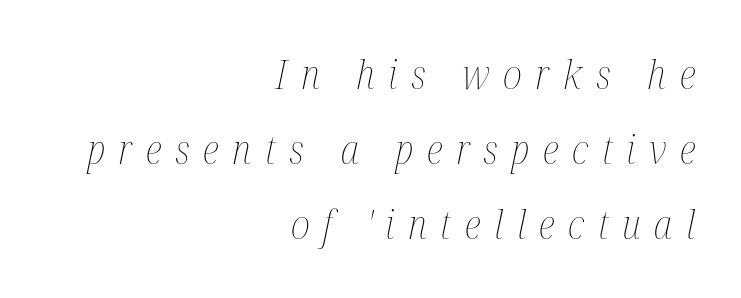
The string is rendered with underlining switched off. The passage shown leans; its letterforms are oblique. The tracking jumps out immediately: characters are airy and widely separated. Leftover space on each line is placed entirely before the opening word. Letters have the restrained weight of plain body copy at most.
